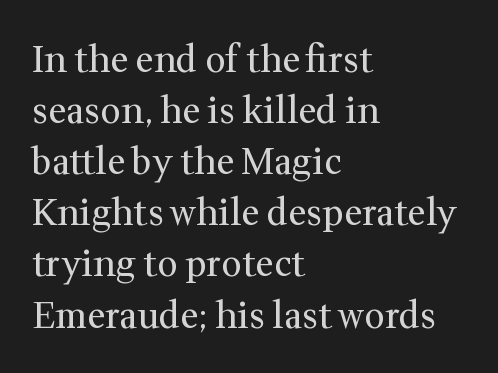
{"serif": "yes", "italic": "no", "bold": "no", "weight": "regular", "width": "normal", "stroke_contrast": "medium", "x_height": "medium", "monospaced": "no", "underline": "no", "align": "left", "line_spacing": "normal", "line_spacing_ratio": 1.42, "letter_spacing": "normal", "letter_spacing_em": 0.0, "glyph_px": 36}
